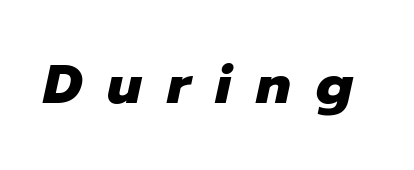
The image shows 55 px heavy type, italic (leaning right); set unusually wide letter spacing (+0.46 em), not underlined; low stroke contrast and a medium x-height.
